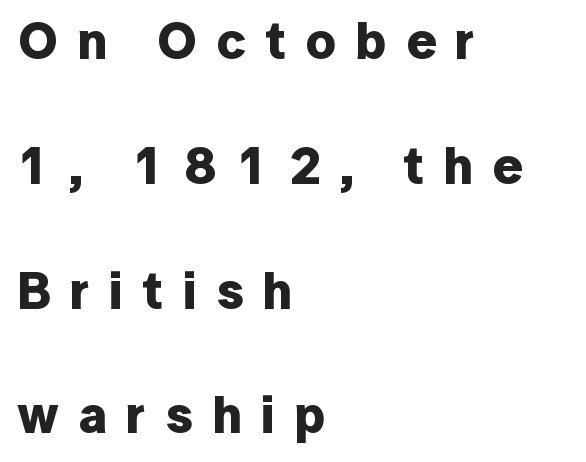
Q: Is the text bold? A: Yes.
Q: Is the text italic (slanted)? A: No, it is upright.
Q: Is the typeface a serif or a sans-serif typeface? A: Sans-serif.
Q: Is the text underlined? A: No.
Q: How is the paragraph aligned? A: Left-aligned.
Q: Is the spacing between letters normal or unusually wide? A: Unusually wide.
Q: Is the spacing between lines tight, normal or loose? A: Loose.
Q: Width (condensed, normal, or wide)? A: Normal.
Q: Stroke contrast? A: Low.
Q: x-height? A: Medium.
Q: Monospaced? A: No.
